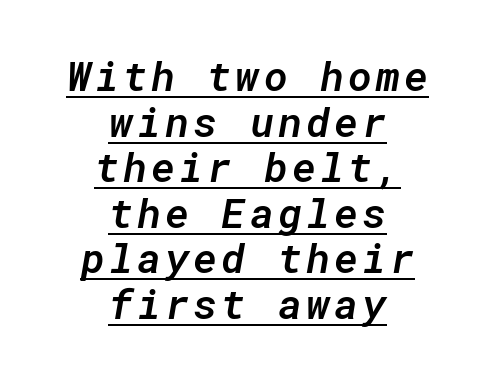
Visually the block forms a symmetrical silhouette, jagged on both flanks. These characters rest on top of a visible drawn line. The rendering uses typewriter-style spacing with identical character cells. It's the slanting kind of type. This is moderately heavy type, rendered in semibold. Vertical spacing — tight.
